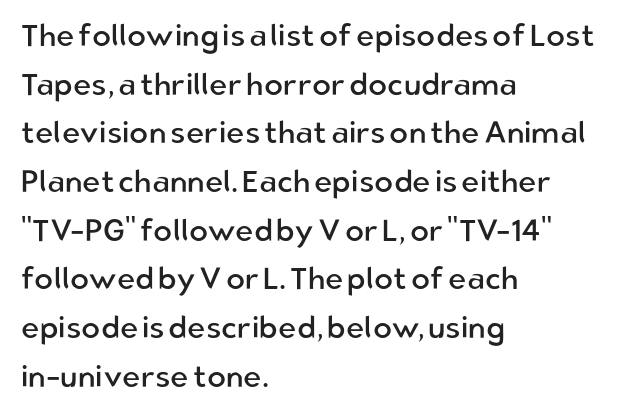
Compared with a typical body face, this is equally light or lighter still. Teacher's note: observe the even left margin — that is flush-left alignment. Is this a fixed-width face? No — the glyphs have proportional, varying widths. The letters stand straight up with perfectly vertical stems. This sample uses plain, unmodified letter spacing.
